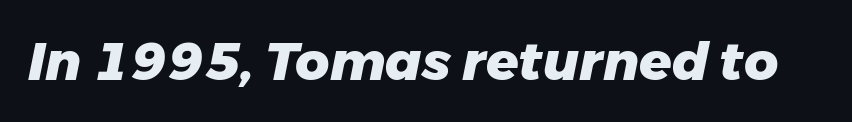
Q: Is the text bold? A: Yes.
Q: Is the text italic (slanted)? A: Yes, it leans right by about 11 degrees.
Q: Is the text underlined? A: No.
Q: Is the spacing between letters normal or unusually wide? A: Normal.
Q: Width (condensed, normal, or wide)? A: Normal.
Q: Stroke contrast? A: Low.
Q: x-height? A: Medium.
Q: Monospaced? A: No.
